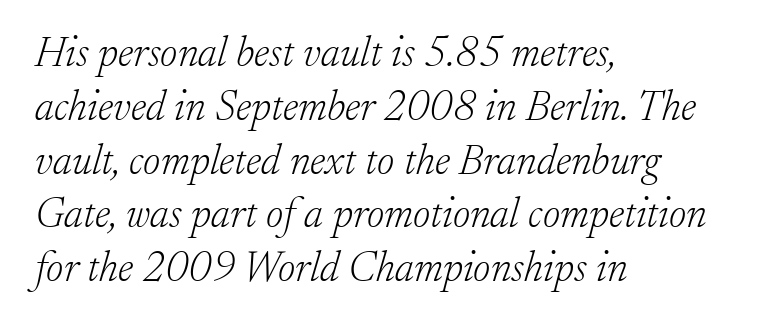
An italicized treatment has been applied to the whole sample. The text was rendered using a seriffed face with decorative stroke endings. Does the copy run flush right? No — it runs flush left. A bare baseline throughout the passage. Letter spacing: default.
